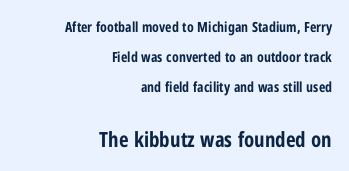
No extra tracking has been applied to these lines. Plenty of ink on the page — the face is bold. Words float on clear page, feet unadorned. Every stem runs plumb, perpendicular to the baseline. Larger block? The one below; the one above is distinctly smaller.
